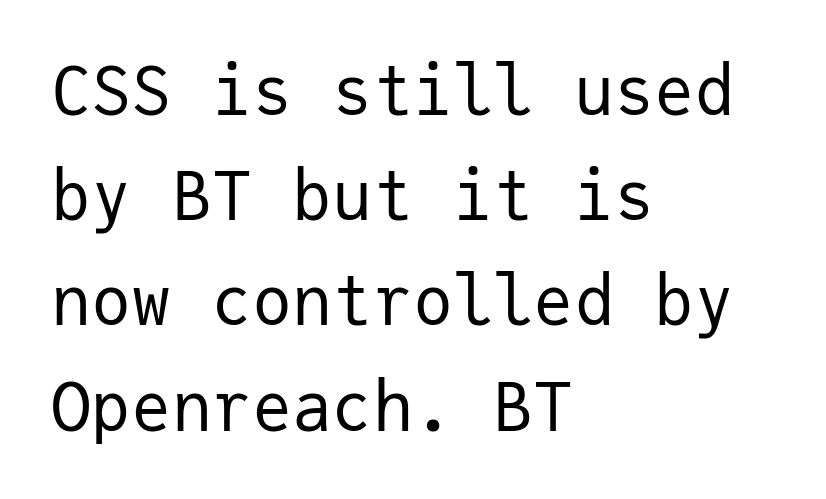
{"serif": "no", "italic": "no", "bold": "no", "weight": "regular", "width": "normal", "stroke_contrast": "low", "x_height": "medium", "monospaced": "yes", "underline": "no", "align": "left", "line_spacing": "normal", "line_spacing_ratio": 1.57, "letter_spacing": "normal", "letter_spacing_em": 0.0, "glyph_px": 67}
